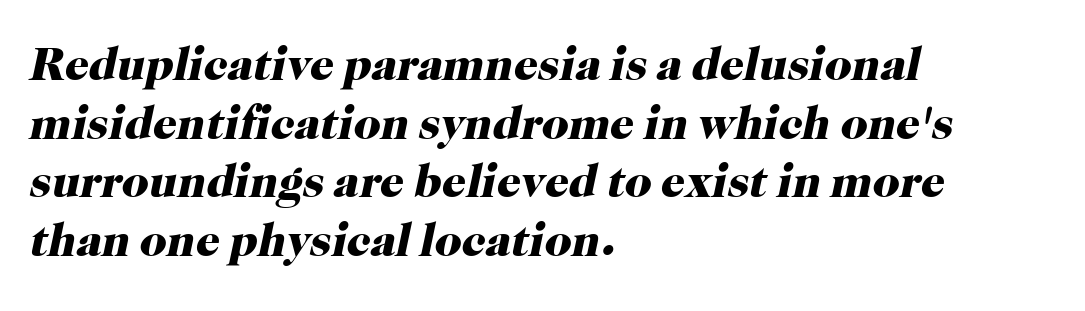
Words float on clear page, feet unadorned. In terms of posture, this sample is oblique. Notice how the passage keeps a crisp vertical edge on the left only. The glyphs have the mass of a bold cut.
